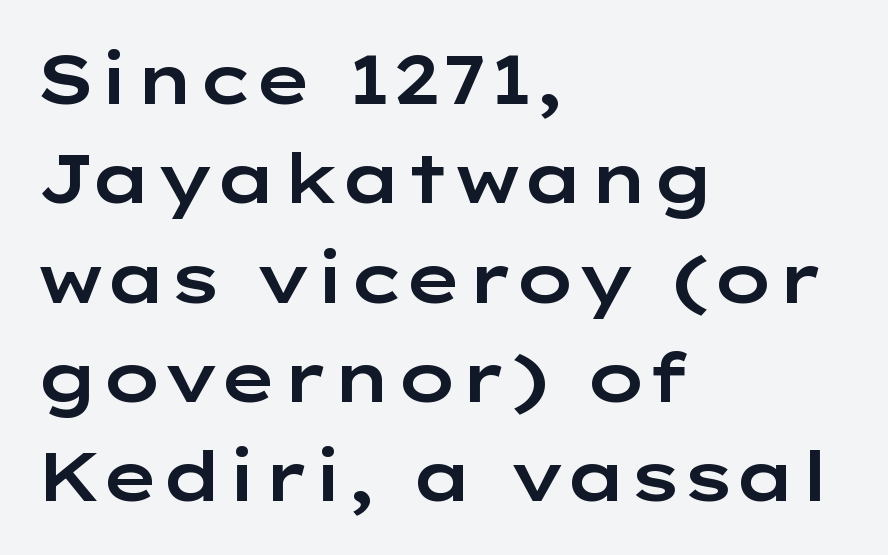
Q: Is the text italic (slanted)? A: No, it is upright.
Q: Is the typeface a serif or a sans-serif typeface? A: Sans-serif.
Q: Is the text underlined? A: No.
Q: How is the paragraph aligned? A: Left-aligned.
Q: Is the spacing between letters normal or unusually wide? A: Normal.
Q: Is the spacing between lines tight, normal or loose? A: Normal.
Q: Width (condensed, normal, or wide)? A: Wide.
Q: Stroke contrast? A: Low.
Q: x-height? A: Medium.
Q: Monospaced? A: No.
